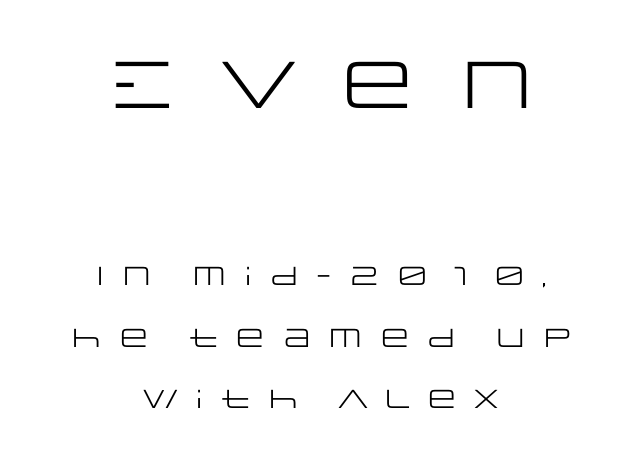
Q: Is the text bold? A: No.
Q: Is the text italic (slanted)? A: No, it is upright.
Q: Is the typeface a serif or a sans-serif typeface? A: Sans-serif.
Q: Is the text underlined? A: No.
Q: How is the paragraph aligned? A: Centered.
Q: Is the spacing between letters normal or unusually wide? A: Unusually wide.
Q: Is the spacing between lines tight, normal or loose? A: Loose.
Q: Which block of text is set in a larger size, the first (top) or the second (bottom)? A: The first (top) one.
Q: Width (condensed, normal, or wide)? A: Wide.
Q: Stroke contrast? A: Low.
Q: x-height? A: Large.
Q: Monospaced? A: No.
